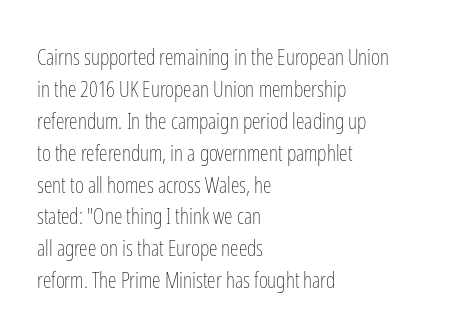
{"italic": "no", "bold": "no", "underline": "no", "align": "left", "line_spacing": "normal", "line_spacing_ratio": 1.45, "letter_spacing": "normal", "letter_spacing_em": 0.0, "glyph_px": 22}
